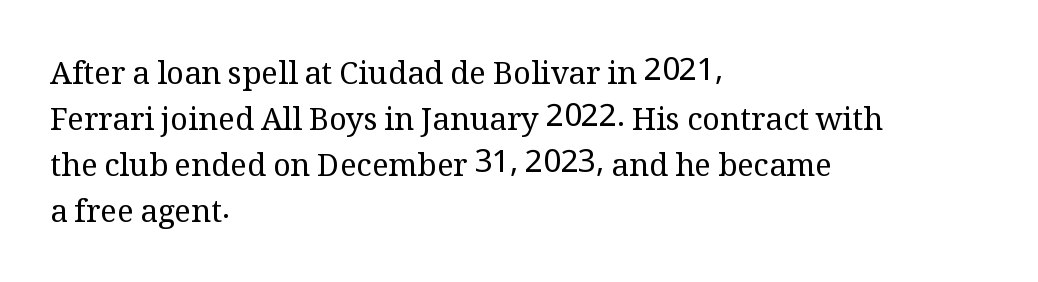
Quick note: underline off. Small tapered or slab feet sit at the stroke ends, so this counts as serif. Which margin do the lines hug? The left one — the right edge is uneven. How are the letters spaced? Ordinarily, with no added tracking.
